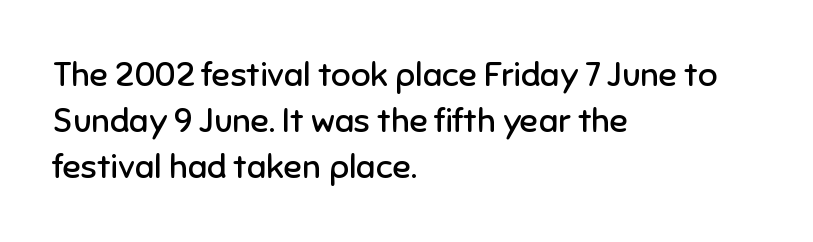
Stems and bowls with no extra thickness — not bold. A normal amount of white space separates one row of letters from the next. These lines are set flush left with a ragged right edge. Note the varied advance widths — an 'i' is clearly narrower than an 'm'. Observe the absence of serifs on each vertical stroke in this sample.
